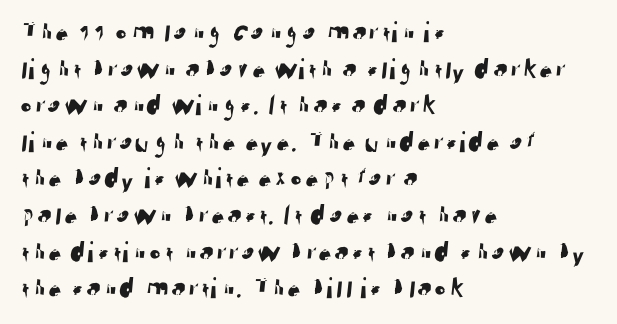
Note the varied advance widths — an 'i' is clearly narrower than an 'm'. Does extra space separate the letters? No, they use regular spacing. The gap between lines stays unmarked. The letters carry no serifs — their stems end cleanly without finishing strokes. Caption: multi-line text, flush left, ragged right.
